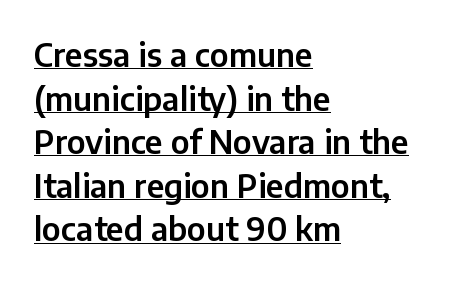
The image shows 32 px sans-serif type, upright; set left-aligned, normal line spacing (1.36x), normal letter spacing, underlined; low stroke contrast and a medium x-height.
